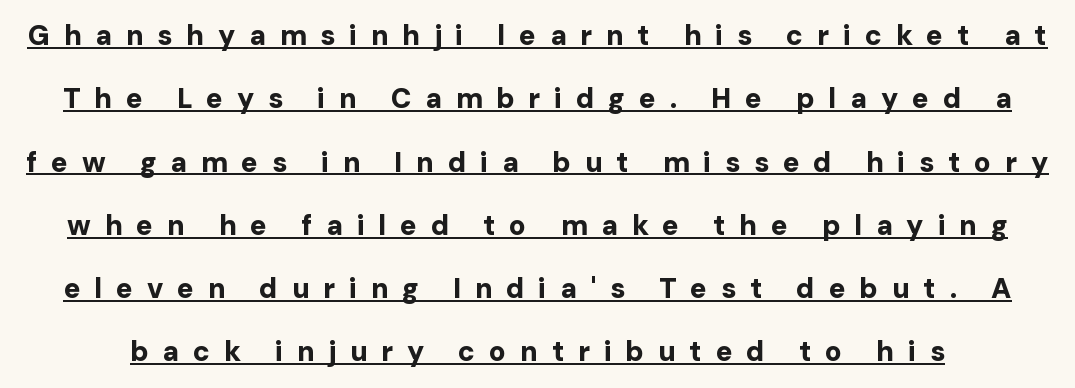
{"serif": "no", "italic": "no", "bold": "yes", "weight": "bold", "width": "normal", "stroke_contrast": "low", "x_height": "medium", "monospaced": "no", "underline": "yes", "line_spacing": "loose", "line_spacing_ratio": 2.26, "letter_spacing": "wide", "letter_spacing_em": 0.49, "glyph_px": 28}
